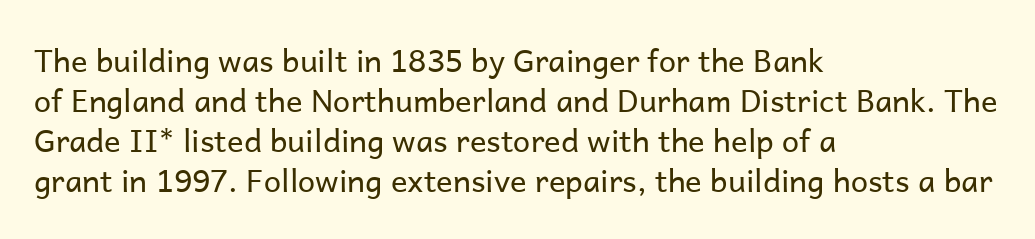
Q: Is the text bold? A: No.
Q: Is the text italic (slanted)? A: No, it is upright.
Q: Is the typeface a serif or a sans-serif typeface? A: Sans-serif.
Q: Is the text underlined? A: No.
Q: How is the paragraph aligned? A: Left-aligned.
Q: Is the spacing between letters normal or unusually wide? A: Normal.
Q: Is the spacing between lines tight, normal or loose? A: Normal.
Q: Width (condensed, normal, or wide)? A: Normal.
Q: Stroke contrast? A: Low.
Q: x-height? A: Medium.
Q: Monospaced? A: No.
